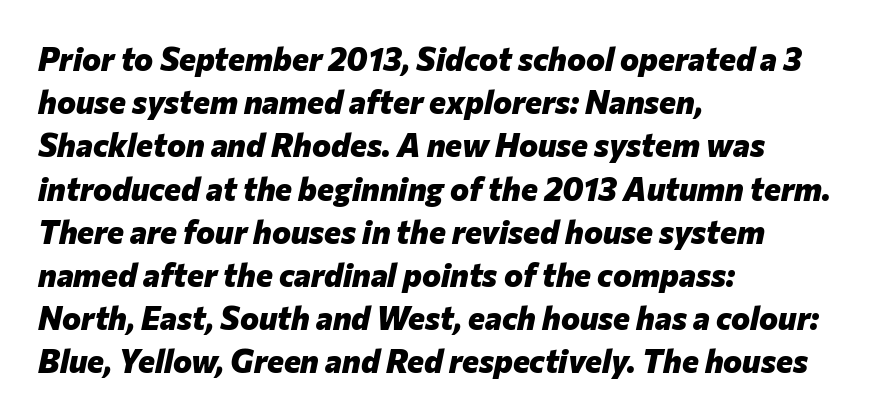
Tracking value appears to be zero — textbook default spacing. As a designer I'd log this as weight 700, bold. The rendering applies a slant to the glyphs. Left-aligned paragraph, ragged on the right. Descenders hang freely into open space. Whoever set this chose a conventional vertical rhythm.
